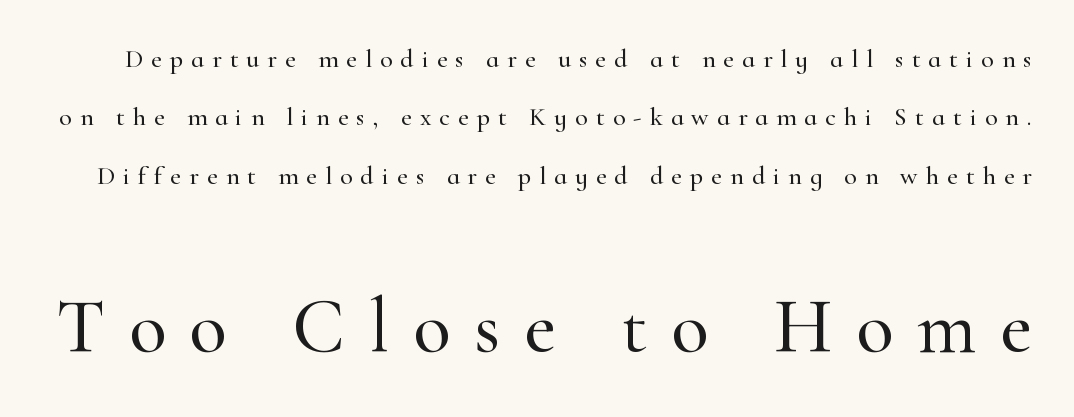
The image shows 77 px serif type, upright; set loose line spacing (2.25x), unusually wide letter spacing (+0.31 em), not underlined; the second (bottom) block is 2.96x larger; high stroke contrast and a small x-height.
